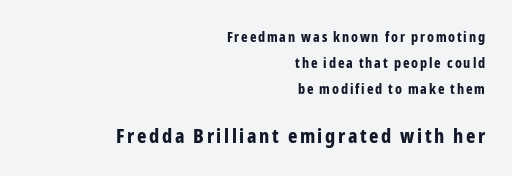
{"italic": "no", "bold": "yes", "underline": "no", "align": "right", "line_spacing_ratio": 1.85, "larger_block": "second", "size_ratio": 1.43, "glyph_px": 20}
